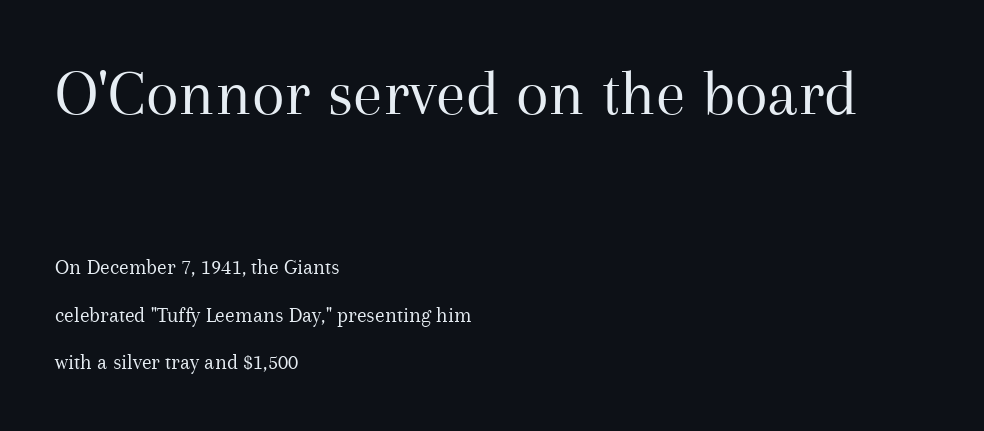
The image shows 67 px regular-weight serif type, upright; set left-aligned, loose line spacing (2.17x), normal letter spacing, not underlined; the first (top) block is 3.05x larger; medium stroke contrast and a medium x-height.
